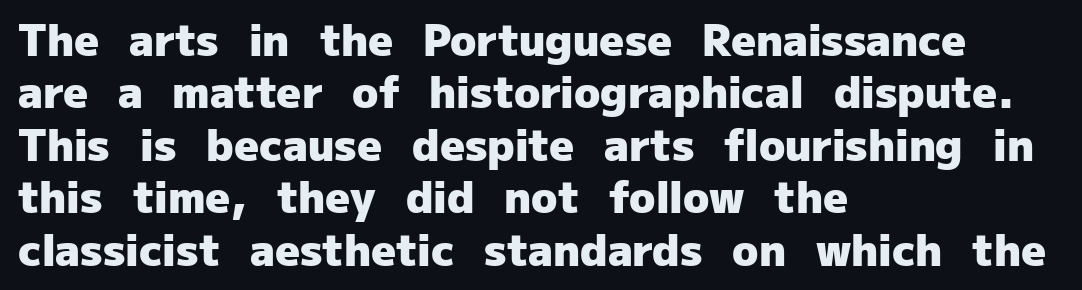
The image shows 43 px heavy sans-serif type, upright; set left-aligned, line spacing 1.22x, normal letter spacing, not underlined; low stroke contrast and a medium x-height.
